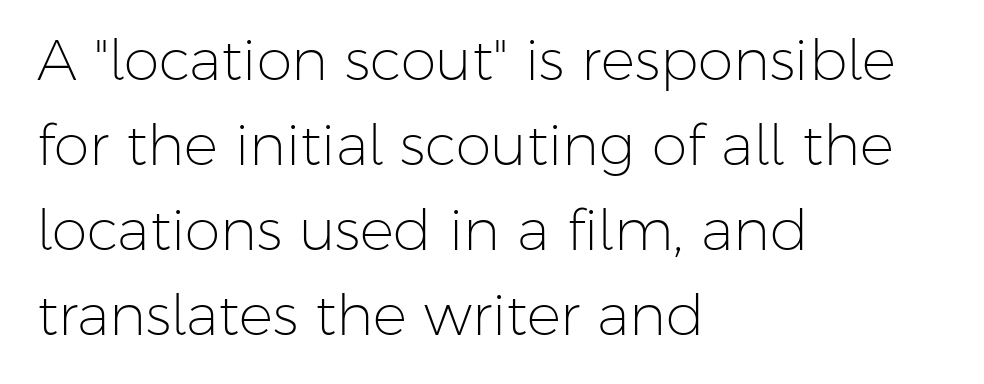
The image shows 57 px light sans-serif type, upright; set left-aligned, normal line spacing (1.49x), normal letter spacing, not underlined; low stroke contrast and a medium x-height.
